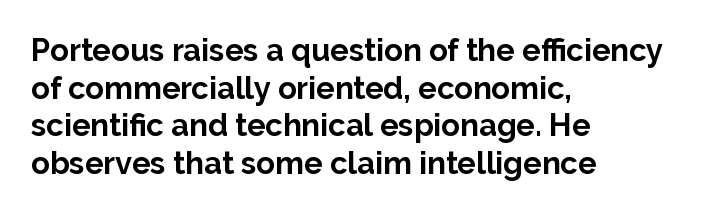
The rendering uses natural spacing where letterforms have individual widths. The lettering stays uniformly vertical, giving the passage a roman look. These lines stack with their left ends in a neat column. Letterform terminals end flat and unadorned throughout the passage. Pretty heavy lettering here — definitely bold. The string is rendered with underlining switched off.
